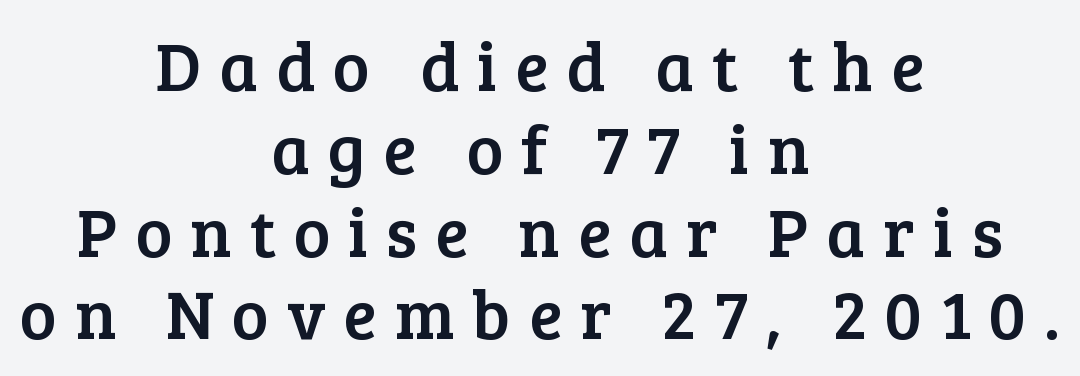
{"serif": "yes", "italic": "no", "width": "normal", "stroke_contrast": "low", "x_height": "medium", "monospaced": "no", "underline": "no", "align": "center", "line_spacing_ratio": 1.2, "letter_spacing": "wide", "letter_spacing_em": 0.26, "glyph_px": 69}
